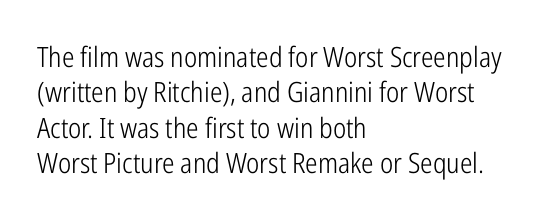
{"serif": "no", "italic": "no", "bold": "no", "weight": "light", "width": "condensed", "stroke_contrast": "low", "x_height": "medium", "monospaced": "no", "underline": "no", "align": "left", "line_spacing": "normal", "line_spacing_ratio": 1.26, "letter_spacing": "normal", "letter_spacing_em": 0.0, "glyph_px": 28}
